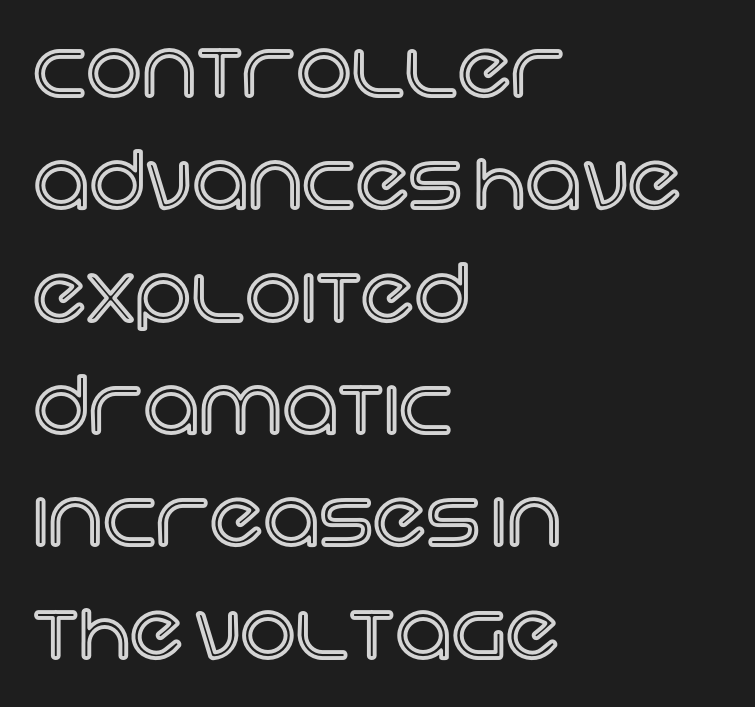
The image shows 78 px text type, upright; set left-aligned, normal line spacing (1.44x), normal letter spacing, not underlined; a large x-height.
